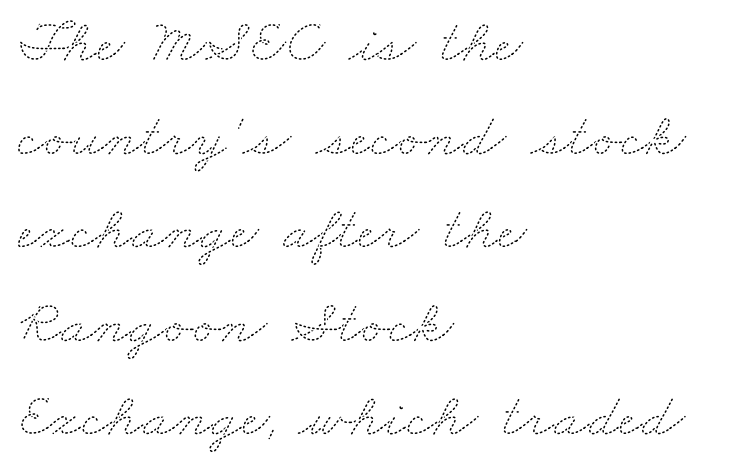
The image shows 62 px thin, wide type; set left-aligned, normal line spacing (1.51x), normal letter spacing, not underlined; medium stroke contrast and a small x-height.
